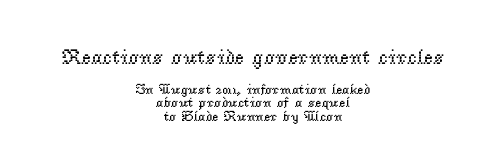
The image shows 21 px text type, upright; set centered, tight line spacing (0.96x), normal letter spacing, not underlined; the first (top) block is 1.5x larger.
